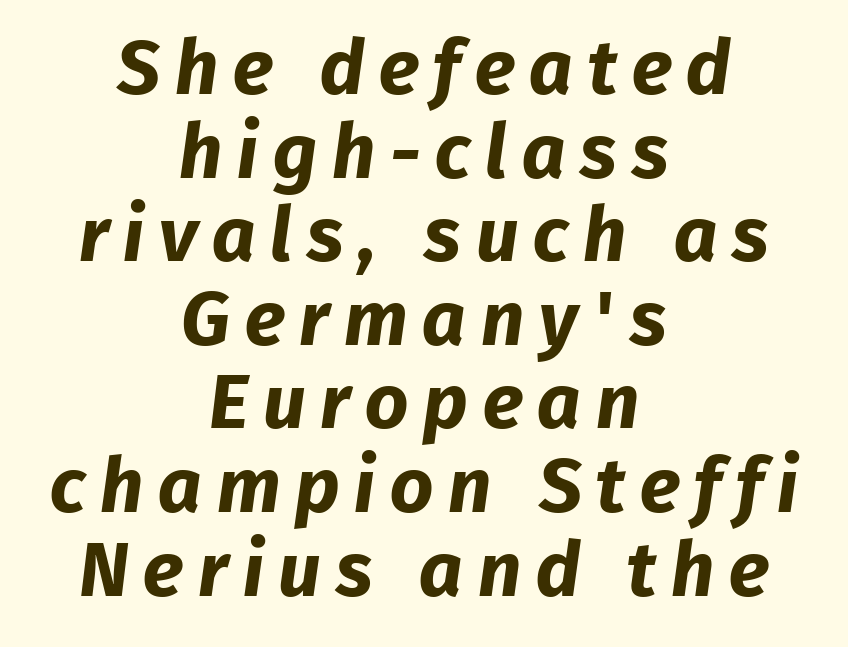
The image shows 76 px bold sans-serif type; set centered, tight line spacing (1.1x), not underlined; low stroke contrast and a medium x-height.
